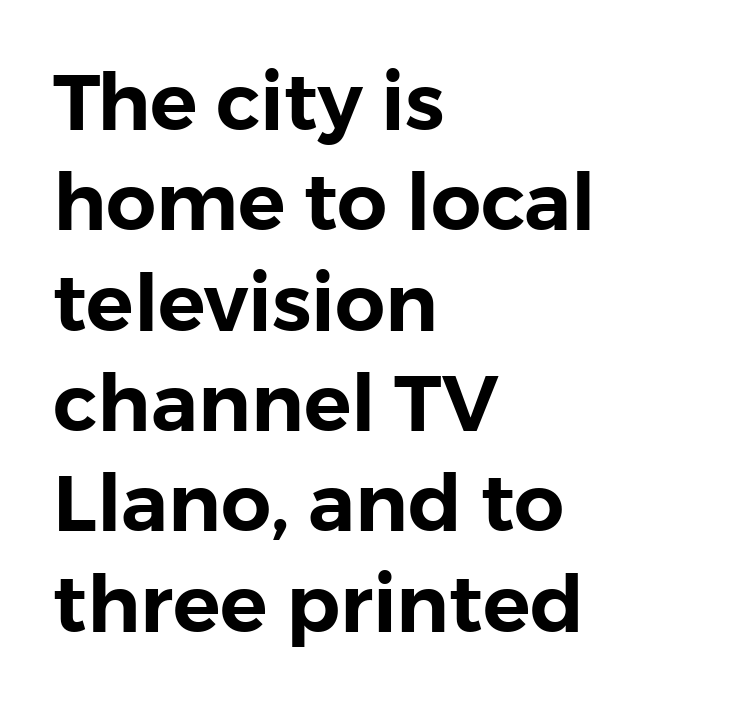
{"serif": "no", "italic": "no", "width": "normal", "stroke_contrast": "low", "x_height": "medium", "monospaced": "no", "underline": "no", "align": "left", "line_spacing": "normal", "line_spacing_ratio": 1.27, "letter_spacing": "normal", "letter_spacing_em": 0.0, "glyph_px": 79}
